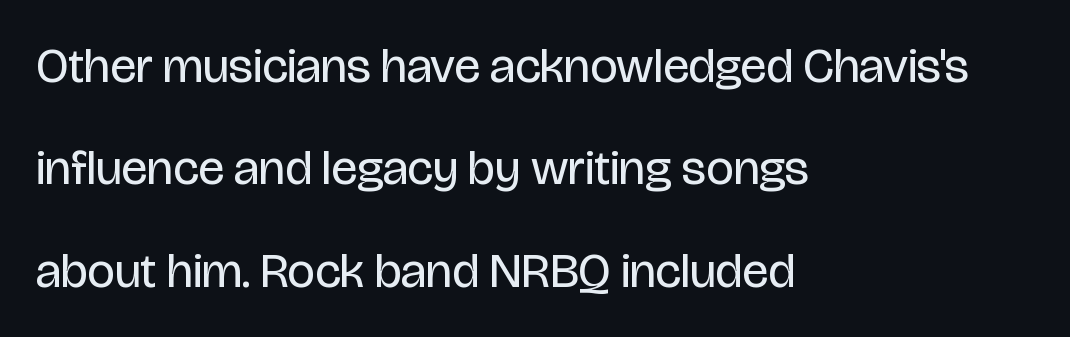
Reading down the block, your eye returns to a fixed left position each line. Underlining? Definitely not there. Tall strokes in this sample are plumb rather than angled. Note the varied advance widths — an 'i' is clearly narrower than an 'm'. Serif or sans? Sans — the stroke terminals are bare. Vertically, the passage feels expansive, rows floating well apart.
